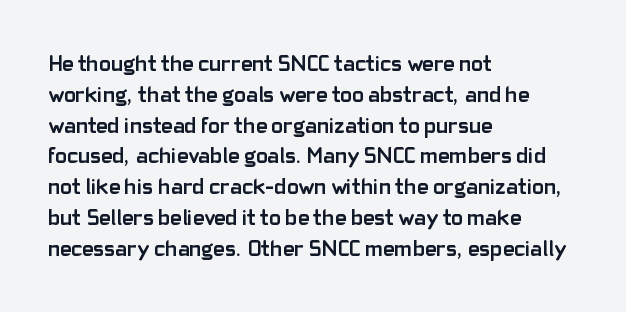
No italicization has been applied; the sample stays upright. The line-height multiplier appears to be the usual default. The face used here has the dense, thick strokes of a bold. Clear beneath every line of the passage. Each word holds together tightly as a unit, with standard inter-letter gaps. The typesetter chose a ragged-right arrangement here.
